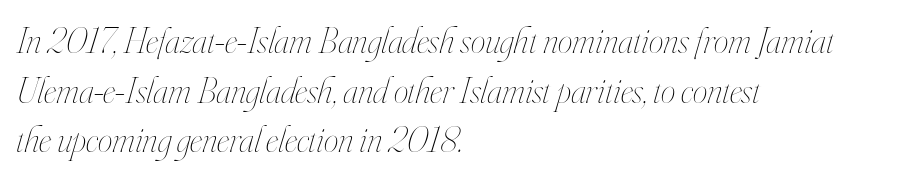
{"italic": "yes", "lean": "right", "slant_degrees": 16, "bold": "no", "weight": "thin", "width": "condensed", "stroke_contrast": "high", "x_height": "small", "monospaced": "no", "underline": "no", "align": "left", "line_spacing": "normal", "line_spacing_ratio": 1.34, "letter_spacing": "normal", "letter_spacing_em": 0.0, "glyph_px": 37}
